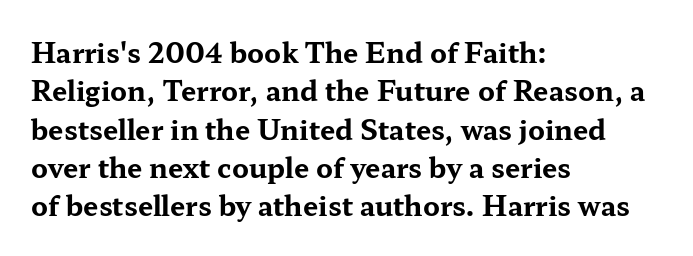
Glyph-to-glyph distance matches everyday printed text. Notice how thick the strokes are: this is what a full bold looks like. A normal amount of white space separates one row of letters from the next. Only glyphs here, with clear space below each row. Vertical strokes here are truly vertical.
